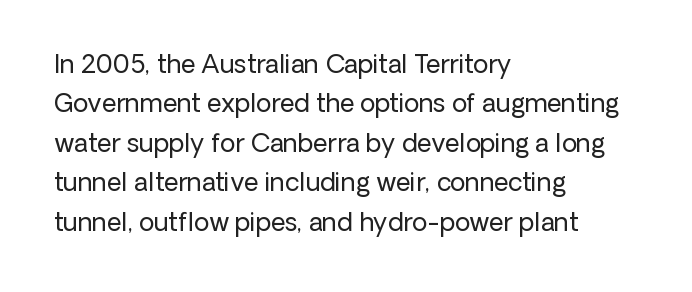
The image shows 25 px text type, upright; set left-aligned, normal line spacing (1.58x), normal letter spacing, not underlined.
